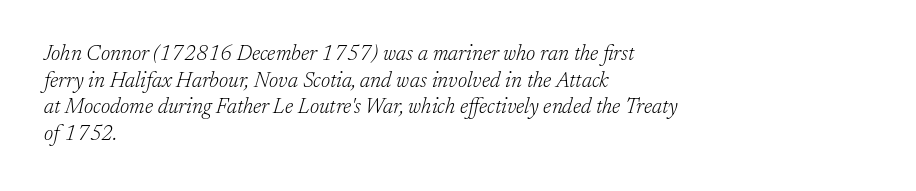
Weight class: somewhere from thin through regular. The string is rendered with underlining switched off. Italic? Definitely — the glyphs are oblique. Each new line begins a customary step beneath the previous one.
